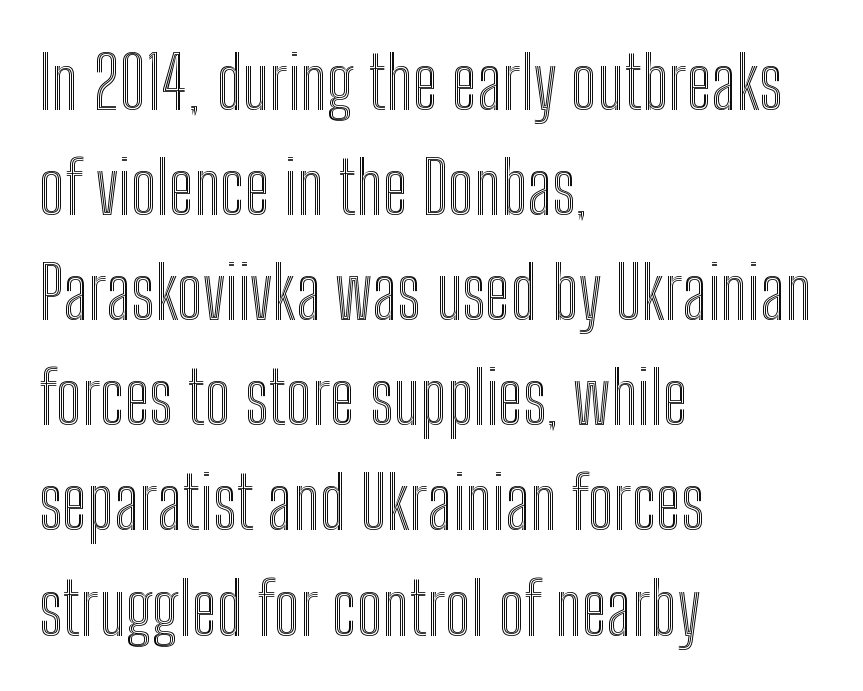
The image shows 72 px condensed type, upright; set left-aligned, normal line spacing (1.46x), normal letter spacing, not underlined; a medium x-height.
